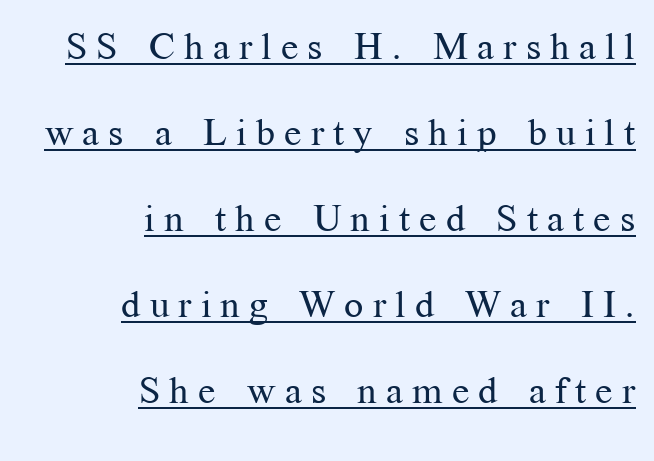
{"serif": "yes", "italic": "no", "bold": "no", "weight": "regular", "width": "normal", "stroke_contrast": "medium", "x_height": "medium", "monospaced": "no", "underline": "yes", "align": "right", "line_spacing": "loose", "line_spacing_ratio": 2.26, "letter_spacing": "wide", "letter_spacing_em": 0.24, "glyph_px": 38}
